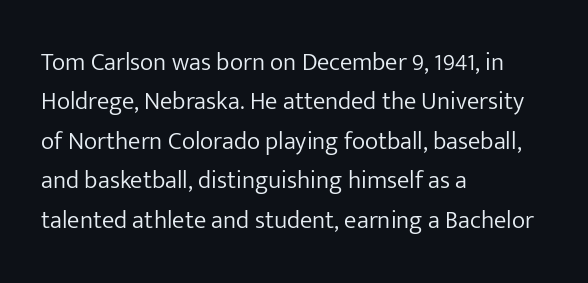
The image shows 25 px text type, upright; set left-aligned, normal line spacing (1.58x), normal letter spacing, not underlined.
